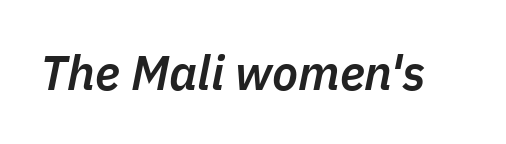
{"italic": "yes", "lean": "right", "slant_degrees": 11, "bold": "semi", "weight": "semibold", "width": "normal", "stroke_contrast": "low", "x_height": "medium", "monospaced": "no", "underline": "no", "letter_spacing": "normal", "letter_spacing_em": 0.0, "glyph_px": 48}
